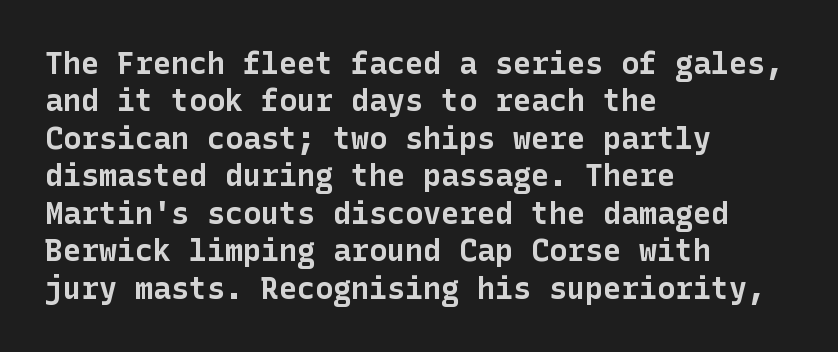
Teacher's note: observe the even left margin — that is flush-left alignment. The type is set solid horizontally, with unmodified tracking. What kind of face is this? One without serifs — a sans. The face used here has the dense, thick strokes of a bold. What's the leading like? Ordinary, nothing unusual. Designer's note — italics off, roman on.
